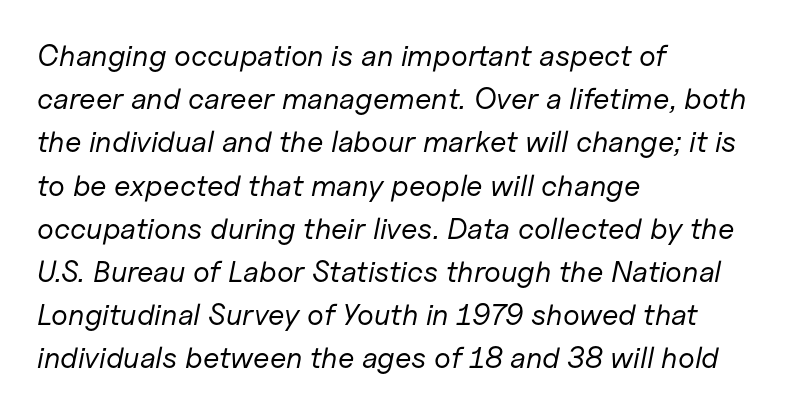
The passage is arranged the way most books set body copy — flush left. This sample keeps an unexceptional amount of space between lines. The typography opts for an oblique posture over an upright one. Each word holds together tightly as a unit, with standard inter-letter gaps.
